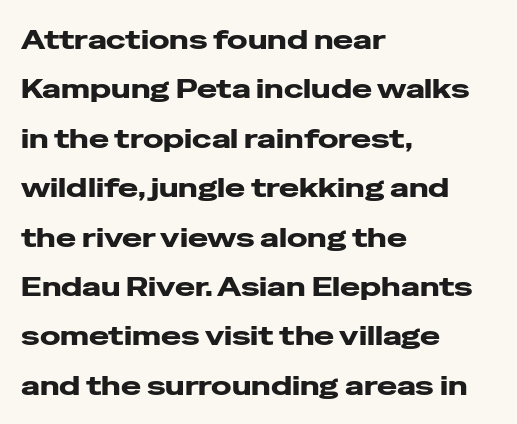
Ascenders rise straight up at ninety degrees. Visually the block forms a straight wall on the left and a jagged coastline on the right. This sample uses plain, unmodified letter spacing. Heavy-handed strokes throughout: this text is bold.
